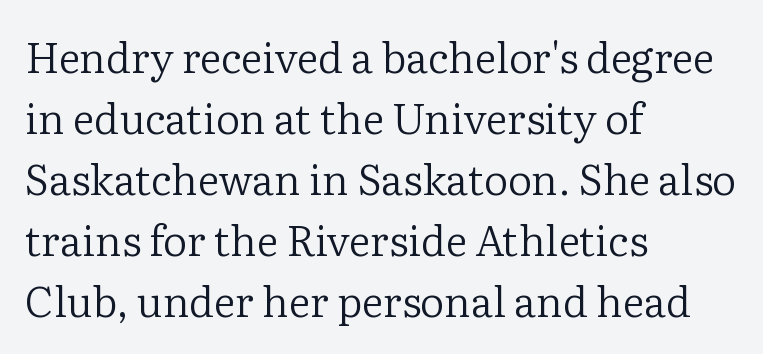
{"serif": "yes", "italic": "no", "bold": "no", "weight": "regular", "width": "normal", "stroke_contrast": "low", "x_height": "medium", "monospaced": "no", "underline": "no", "align": "left", "line_spacing": "normal", "line_spacing_ratio": 1.45, "letter_spacing": "normal", "letter_spacing_em": 0.0, "glyph_px": 42}
